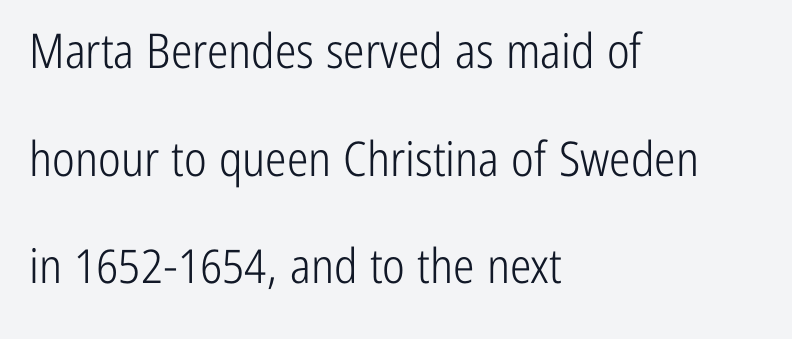
Summary of vertical rhythm: relaxed, with wide interline spacing. Character widths vary here, with narrow letters taking less room than wide ones. Is the block centered? No — it sits flush against the left margin. Stem width sits at or under what a default text font uses. Every character sits straight up, as roman type does.
